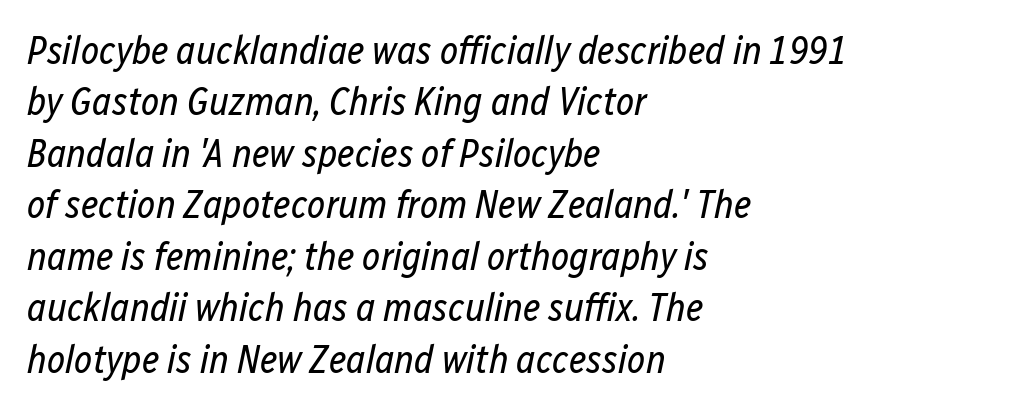
Q: Is the text bold? A: No.
Q: Is the text italic (slanted)? A: Yes, it leans right by about 12 degrees.
Q: Is the text underlined? A: No.
Q: How is the paragraph aligned? A: Left-aligned.
Q: Is the spacing between letters normal or unusually wide? A: Normal.
Q: Is the spacing between lines tight, normal or loose? A: Normal.
Q: Width (condensed, normal, or wide)? A: Condensed.
Q: Stroke contrast? A: Low.
Q: x-height? A: Medium.
Q: Monospaced? A: No.
